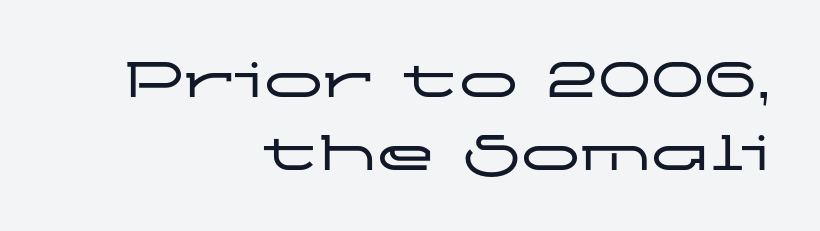
{"serif": "no", "italic": "no", "width": "wide", "stroke_contrast": "low", "x_height": "medium", "monospaced": "no", "underline": "no", "align": "right", "line_spacing_ratio": 1.23, "letter_spacing": "normal", "letter_spacing_em": 0.0, "glyph_px": 59}
